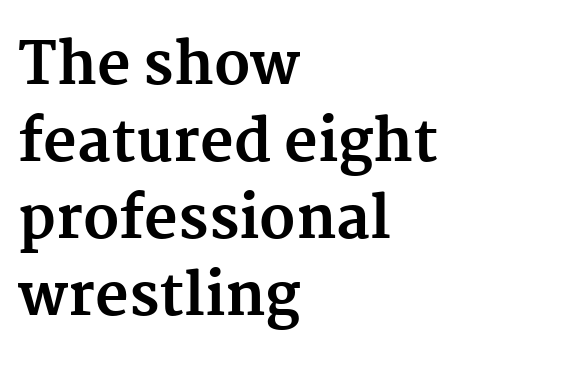
Whoever set this chose a conventional vertical rhythm. Letterform terminals end in serifs throughout the passage. Ordinary non-slanted type is in use. In terms of weight, the rendering is a true, heavy bold. The line texture is even and compact thanks to regular tracking. Only glyphs here, with clear space below each row.
